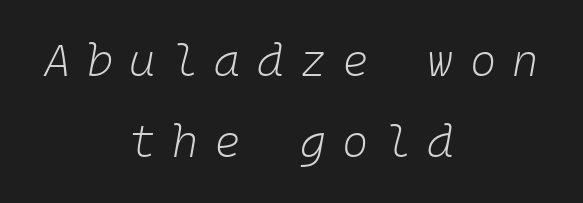
The face used here is monospaced, like something from a code editor. The type is letterspaced generously, with wide tracking. A student would call this center alignment; a typographer would say set centered. The text carries the slant typical of an italic or oblique font. The letters look calm and open, with moderate or lighter stems. Rule under the text: the space is simply empty.
